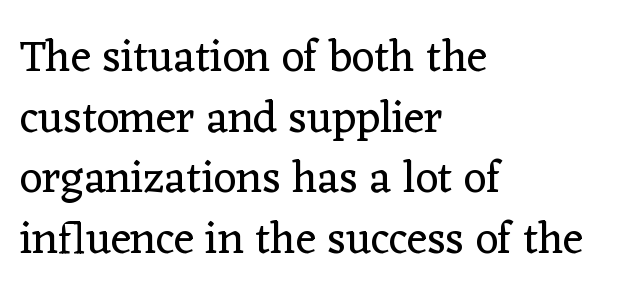
Q: Is the text bold? A: No.
Q: Is the text italic (slanted)? A: No, it is upright.
Q: Is the typeface a serif or a sans-serif typeface? A: Serif.
Q: Is the text underlined? A: No.
Q: How is the paragraph aligned? A: Left-aligned.
Q: Is the spacing between letters normal or unusually wide? A: Normal.
Q: Is the spacing between lines tight, normal or loose? A: Normal.
Q: Width (condensed, normal, or wide)? A: Normal.
Q: Stroke contrast? A: Low.
Q: x-height? A: Medium.
Q: Monospaced? A: No.
